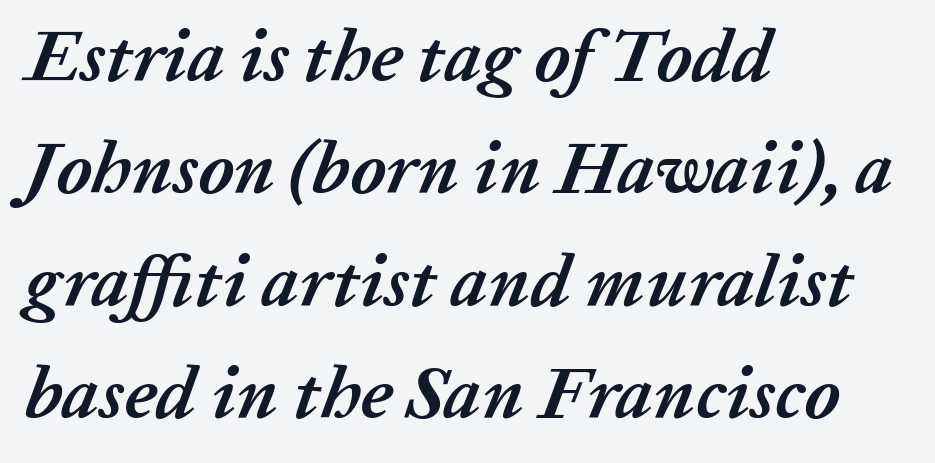
{"italic": "yes", "lean": "right", "slant_degrees": 20, "bold": "yes", "weight": "semibold", "width": "normal", "stroke_contrast": "low", "x_height": "medium", "monospaced": "no", "underline": "no", "align": "left", "line_spacing": "normal", "line_spacing_ratio": 1.52, "letter_spacing": "normal", "letter_spacing_em": 0.0, "glyph_px": 74}
